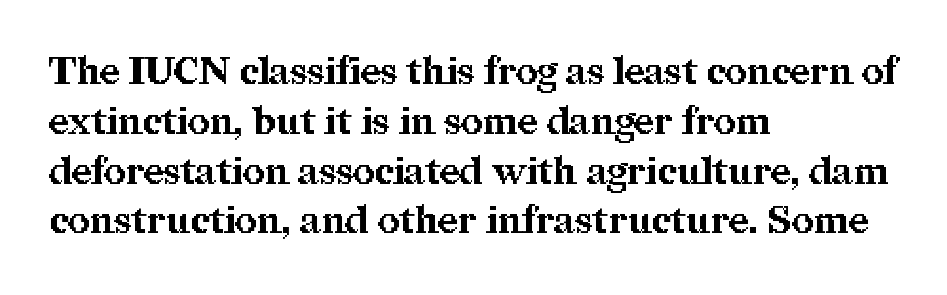
The image shows 38 px bold serif type, upright; set left-aligned, normal line spacing (1.31x), normal letter spacing, not underlined; medium stroke contrast and a medium x-height.
